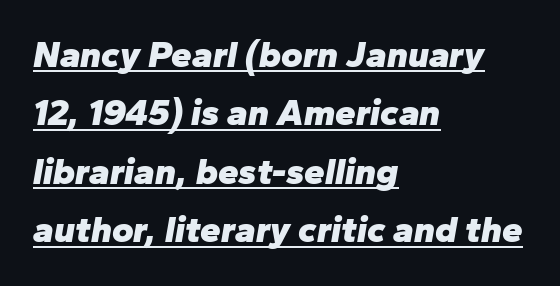
The image shows 37 px heavy type, italic (leaning right); set left-aligned, normal line spacing (1.58x), normal letter spacing, underlined; low stroke contrast and a medium x-height.
